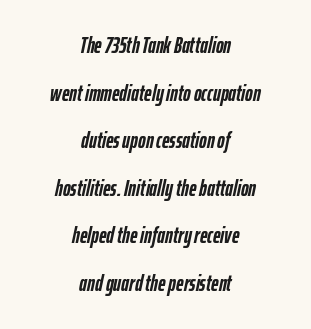
The image shows 23 px bold type, italic (leaning right); set centered, loose line spacing (2.07x), normal letter spacing, not underlined.
